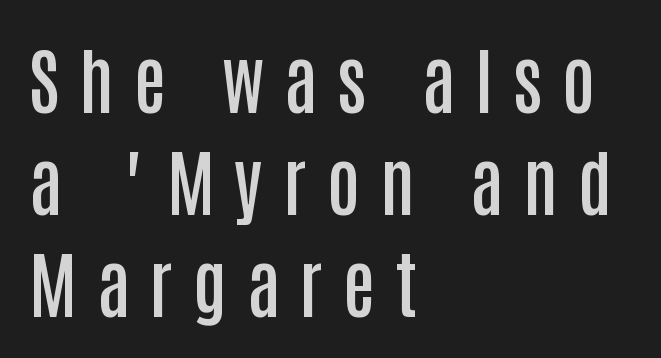
The image shows 72 px semibold, condensed sans-serif type, upright; set left-aligned, normal line spacing (1.42x), unusually wide letter spacing (+0.28 em), not underlined; low stroke contrast and a large x-height.
